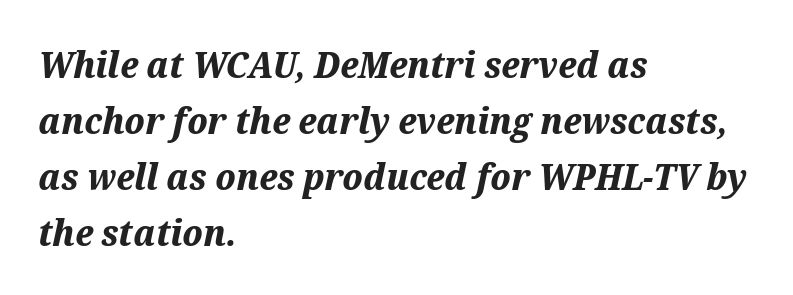
{"italic": "yes", "lean": "right", "slant_degrees": 12, "bold": "yes", "weight": "bold", "width": "normal", "stroke_contrast": "medium", "x_height": "medium", "monospaced": "no", "underline": "no", "align": "left", "line_spacing": "normal", "line_spacing_ratio": 1.51, "letter_spacing": "normal", "letter_spacing_em": 0.0, "glyph_px": 37}
